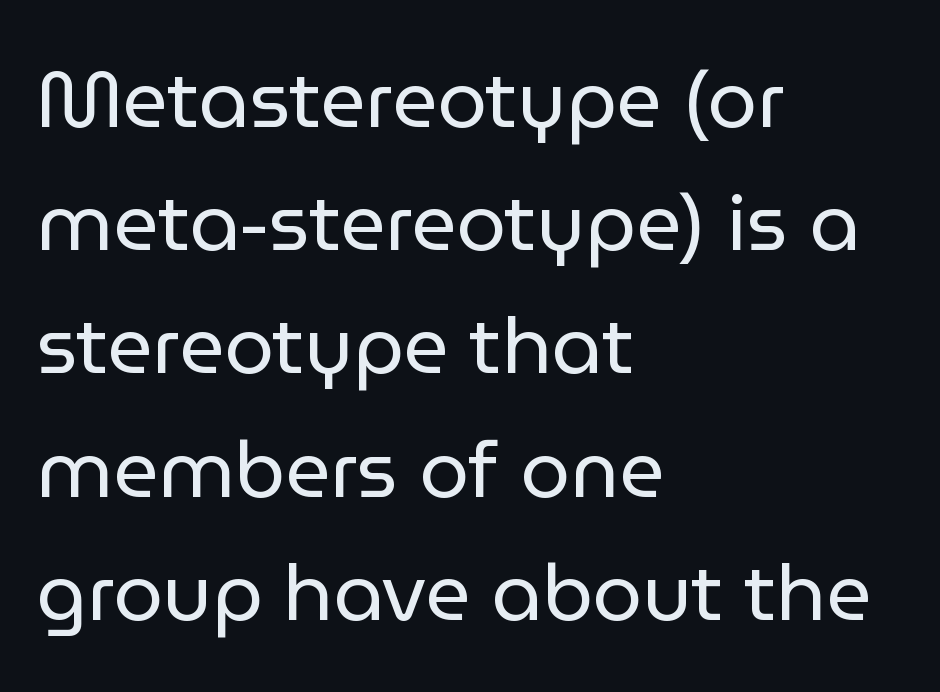
{"serif": "no", "italic": "no", "bold": "no", "weight": "regular", "width": "normal", "stroke_contrast": "low", "x_height": "medium", "monospaced": "no", "underline": "no", "align": "left", "line_spacing": "normal", "line_spacing_ratio": 1.56, "letter_spacing": "normal", "letter_spacing_em": 0.0, "glyph_px": 79}
